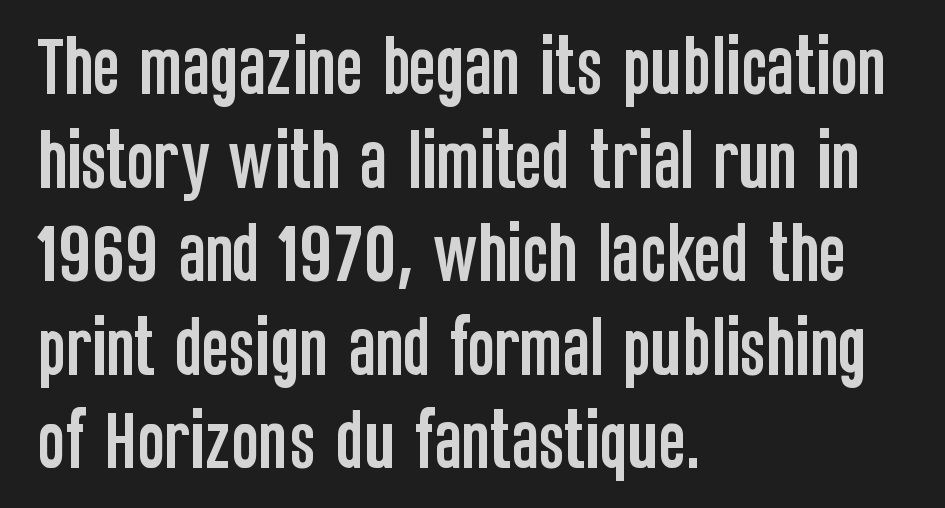
Q: Is the text italic (slanted)? A: No, it is upright.
Q: Is the typeface a serif or a sans-serif typeface? A: Sans-serif.
Q: Is the text underlined? A: No.
Q: How is the paragraph aligned? A: Left-aligned.
Q: Is the spacing between letters normal or unusually wide? A: Normal.
Q: Is the spacing between lines tight, normal or loose? A: Normal.
Q: Width (condensed, normal, or wide)? A: Condensed.
Q: Stroke contrast? A: Low.
Q: x-height? A: Large.
Q: Monospaced? A: No.
